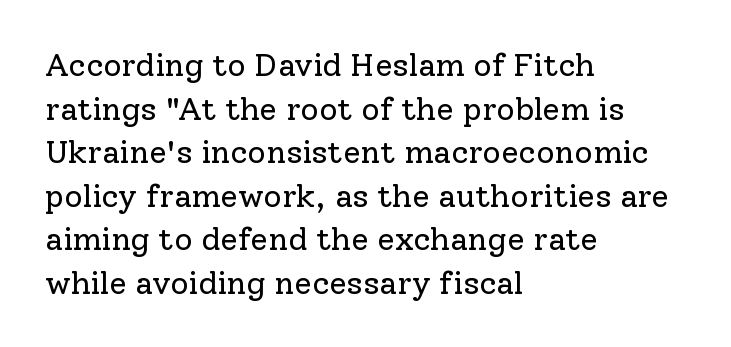
The image shows 32 px regular-weight serif type, upright; set left-aligned, normal line spacing (1.36x), normal letter spacing, not underlined; low stroke contrast and a medium x-height.
